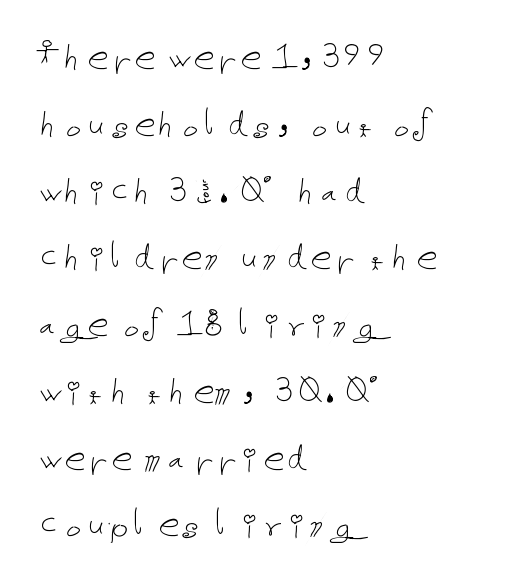
The horizontal fit of the characters is conventional and even. Type without underlining. These lines were composed using upright roman letters. Think standard paragraph weight, or any step lighter than that.
